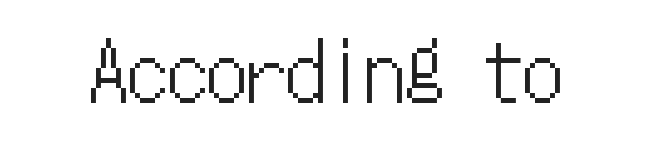
Q: Is the text italic (slanted)? A: No, it is upright.
Q: Is the text underlined? A: No.
Q: Is the spacing between letters normal or unusually wide? A: Normal.
Q: Width (condensed, normal, or wide)? A: Condensed.
Q: Stroke contrast? A: Low.
Q: x-height? A: Medium.
Q: Monospaced? A: Yes.
